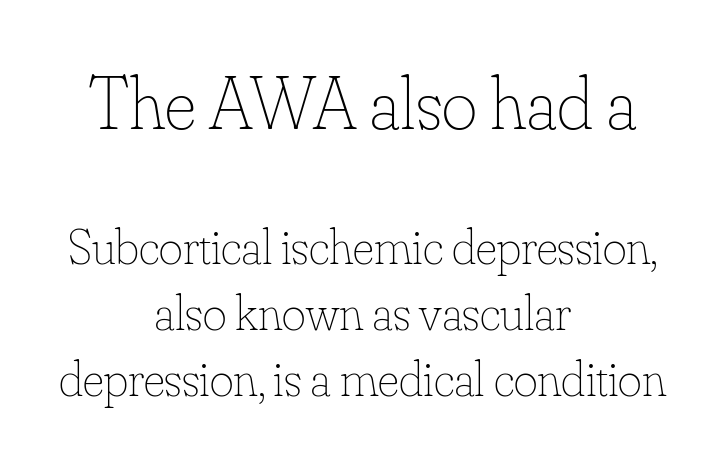
{"italic": "no", "bold": "no", "weight": "thin", "width": "normal", "stroke_contrast": "low", "x_height": "small", "monospaced": "no", "underline": "no", "align": "center", "line_spacing": "normal", "line_spacing_ratio": 1.3, "letter_spacing": "normal", "letter_spacing_em": 0.0, "larger_block": "first", "size_ratio": 1.49, "glyph_px": 76}
